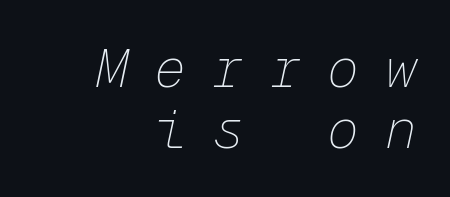
The image shows 53 px thin type, italic (leaning right), monospaced; set right-aligned, tight line spacing (1.15x), unusually wide letter spacing (+0.49 em), not underlined; low stroke contrast and a medium x-height.
